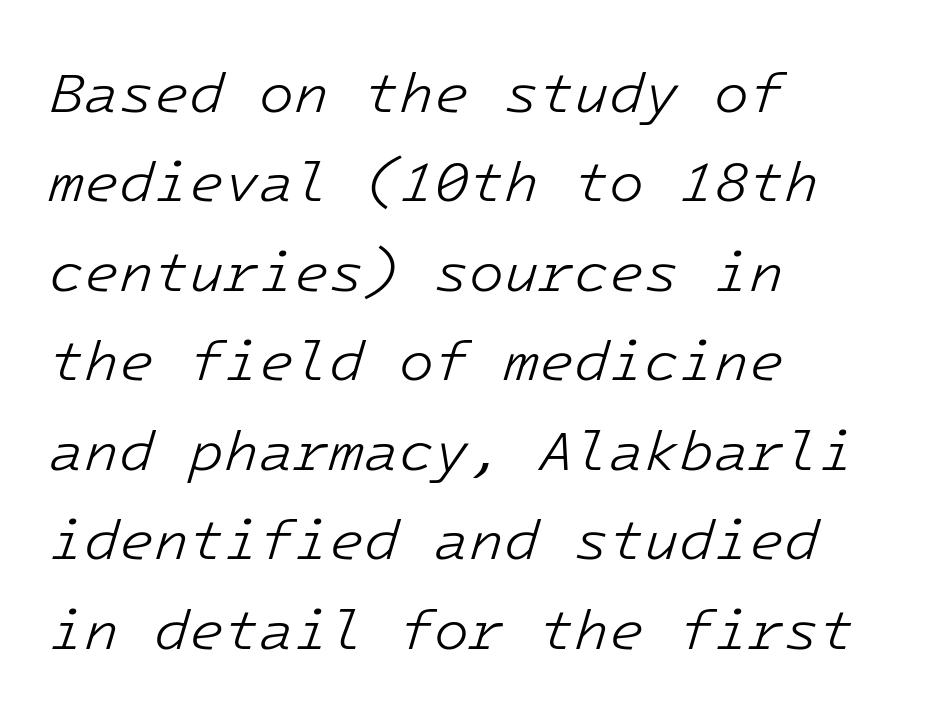
{"italic": "yes", "lean": "right", "slant_degrees": 16, "bold": "no", "weight": "light", "width": "normal", "stroke_contrast": "low", "x_height": "medium", "monospaced": "yes", "underline": "no", "align": "left", "line_spacing": "normal", "line_spacing_ratio": 1.57, "letter_spacing": "normal", "letter_spacing_em": 0.0, "glyph_px": 57}
